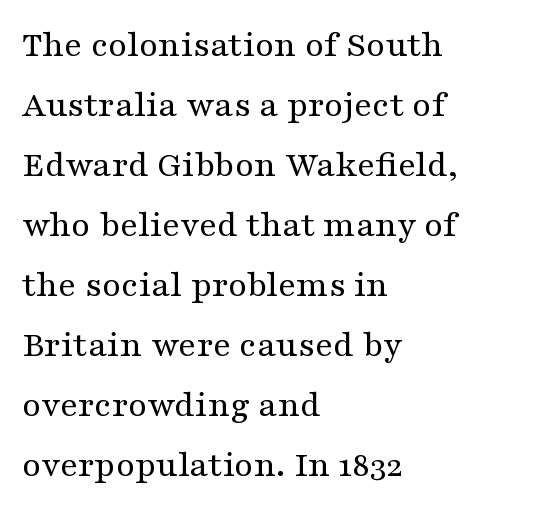
The image shows 38 px regular-weight, wide serif type, upright; set left-aligned, normal line spacing (1.58x), normal letter spacing, not underlined; medium stroke contrast and a medium x-height.
